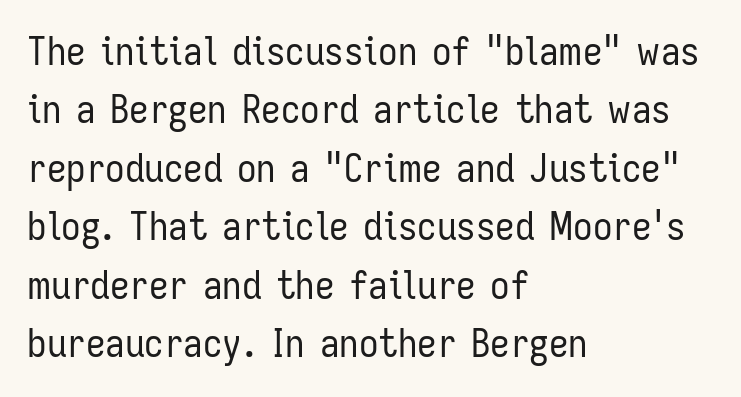
The image shows 39 px regular-weight, condensed sans-serif type, upright; set left-aligned, normal line spacing (1.5x), normal letter spacing, not underlined; low stroke contrast and a medium x-height.
